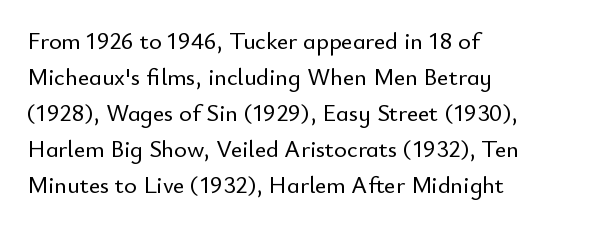
Q: Is the text italic (slanted)? A: No, it is upright.
Q: Is the text underlined? A: No.
Q: How is the paragraph aligned? A: Left-aligned.
Q: Is the spacing between letters normal or unusually wide? A: Normal.
Q: Is the spacing between lines tight, normal or loose? A: Normal.
